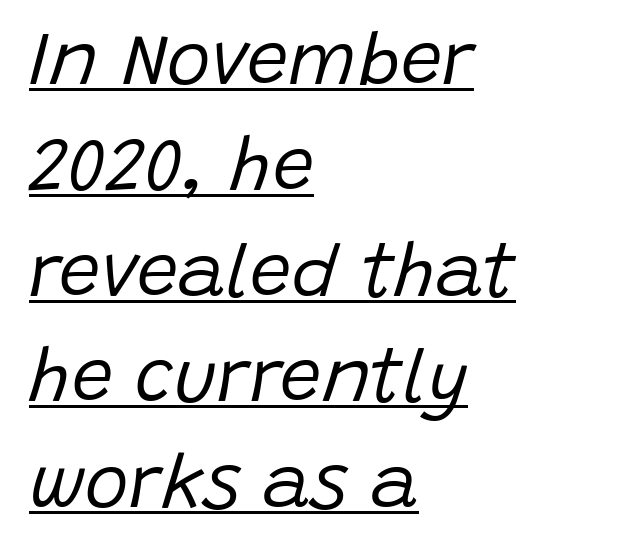
The image shows 74 px regular-weight type, italic (leaning right); set left-aligned, normal line spacing (1.43x), normal letter spacing, underlined; low stroke contrast and a large x-height.
